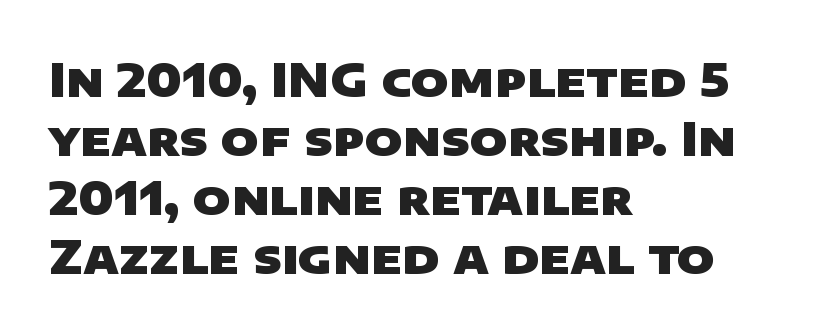
{"serif": "no", "bold": "yes", "weight": "heavy", "width": "wide", "stroke_contrast": "low", "x_height": "large", "monospaced": "no", "underline": "no", "align": "left", "line_spacing": "normal", "line_spacing_ratio": 1.28, "letter_spacing": "normal", "letter_spacing_em": 0.0, "glyph_px": 46}
